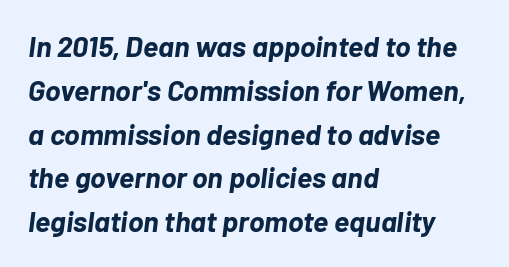
Q: Is the text bold? A: Yes.
Q: Is the text italic (slanted)? A: Yes, it leans right by about 7 degrees.
Q: Is the text underlined? A: No.
Q: How is the paragraph aligned? A: Left-aligned.
Q: Is the spacing between letters normal or unusually wide? A: Normal.
Q: Is the spacing between lines tight, normal or loose? A: Normal.
Q: Width (condensed, normal, or wide)? A: Normal.
Q: Stroke contrast? A: Low.
Q: x-height? A: Medium.
Q: Monospaced? A: No.
